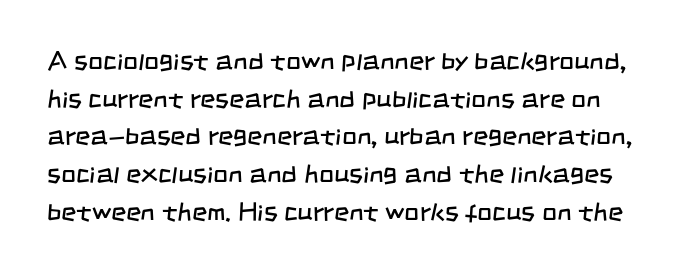
{"bold": "no", "underline": "no", "line_spacing": "normal", "line_spacing_ratio": 1.45, "letter_spacing": "normal", "letter_spacing_em": 0.0, "glyph_px": 26}
